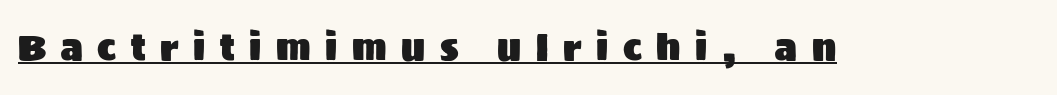
The image shows 35 px sans-serif type, upright; set unusually wide letter spacing (+0.42 em), underlined; medium stroke contrast and a large x-height.
